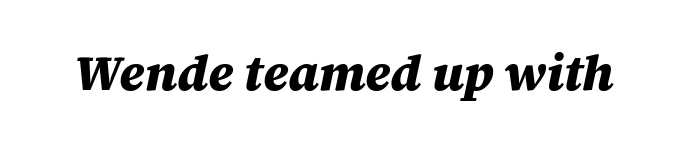
If you drew a line through each stem, it would be angled. A full-strength bold gives these letters their thick strokes. Proportional: the letters do not fall into vertical columns. Here the glyphs are tracked normally, forming tight word shapes. Has an underline been added? It has not.
